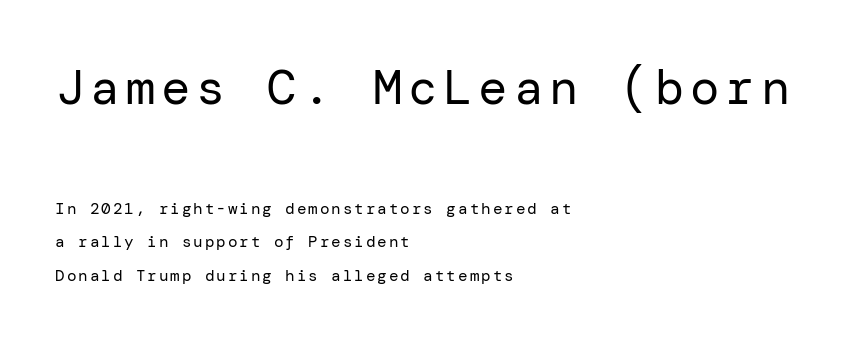
The typeface has the unassuming heft of standard copy or less. Any mark beneath the type? The region is blank. The composition opens big and finishes small. Unlike italic type, these characters show no tilt at all.
